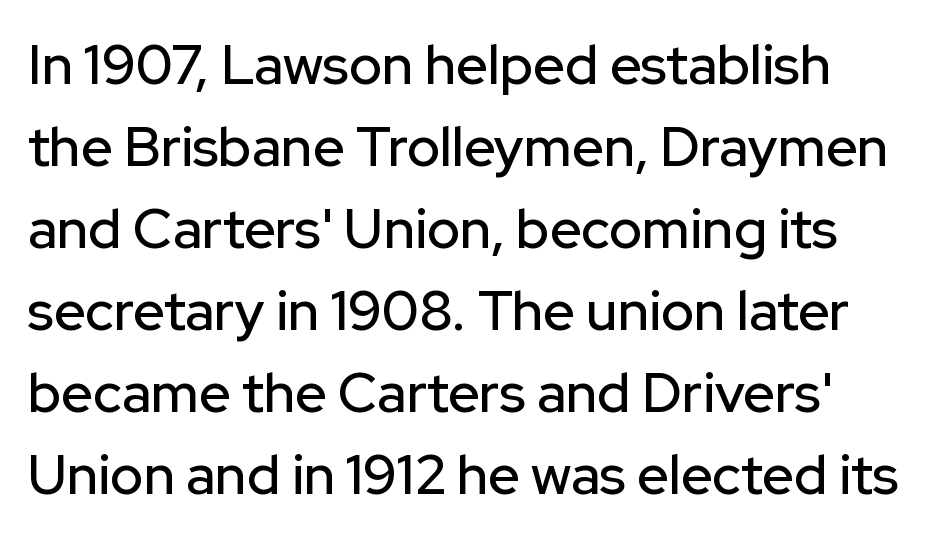
Q: Is the text italic (slanted)? A: No, it is upright.
Q: Is the typeface a serif or a sans-serif typeface? A: Sans-serif.
Q: Is the text underlined? A: No.
Q: Is the spacing between letters normal or unusually wide? A: Normal.
Q: Is the spacing between lines tight, normal or loose? A: Normal.
Q: Width (condensed, normal, or wide)? A: Normal.
Q: Stroke contrast? A: Low.
Q: x-height? A: Medium.
Q: Monospaced? A: No.
